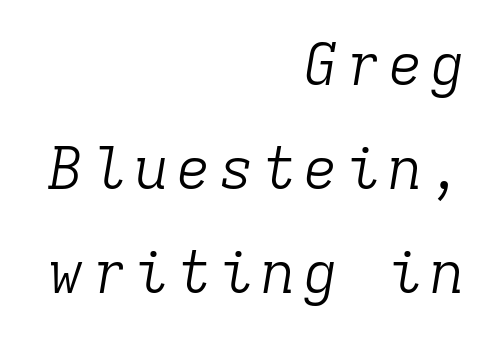
Q: Is the text bold? A: No.
Q: Is the text italic (slanted)? A: Yes, it leans right by about 9 degrees.
Q: Is the typeface a serif or a sans-serif typeface? A: Serif.
Q: Is the text underlined? A: No.
Q: How is the paragraph aligned? A: Right-aligned.
Q: Width (condensed, normal, or wide)? A: Normal.
Q: Stroke contrast? A: Low.
Q: x-height? A: Medium.
Q: Monospaced? A: Yes.
